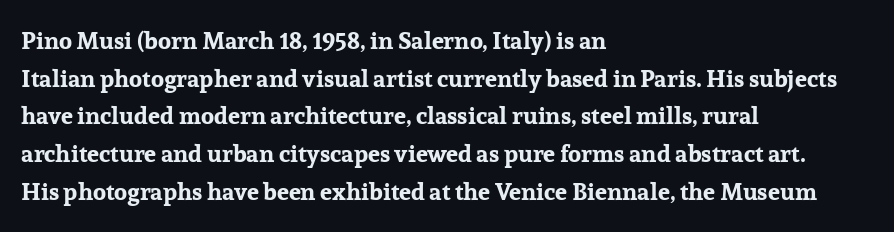
The image shows 24 px bold type, upright; set left-aligned, normal line spacing (1.57x), normal letter spacing, not underlined.
